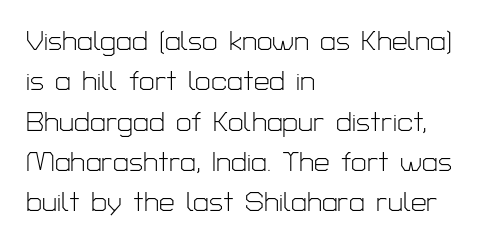
{"serif": "no", "italic": "no", "bold": "no", "weight": "light", "width": "normal", "stroke_contrast": "low", "x_height": "medium", "monospaced": "no", "underline": "no", "align": "left", "line_spacing": "normal", "line_spacing_ratio": 1.44, "letter_spacing": "normal", "letter_spacing_em": 0.0, "glyph_px": 28}
